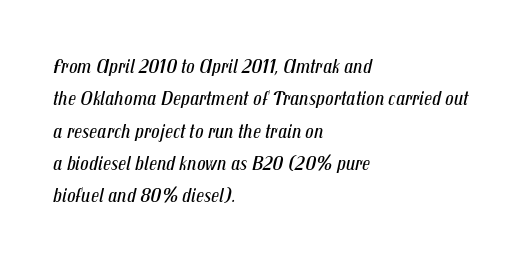
Q: Is the text bold? A: No.
Q: Is the text italic (slanted)? A: Yes, it leans right by about 12 degrees.
Q: Is the text underlined? A: No.
Q: How is the paragraph aligned? A: Left-aligned.
Q: Is the spacing between letters normal or unusually wide? A: Normal.
Q: Is the spacing between lines tight, normal or loose? A: Normal.
